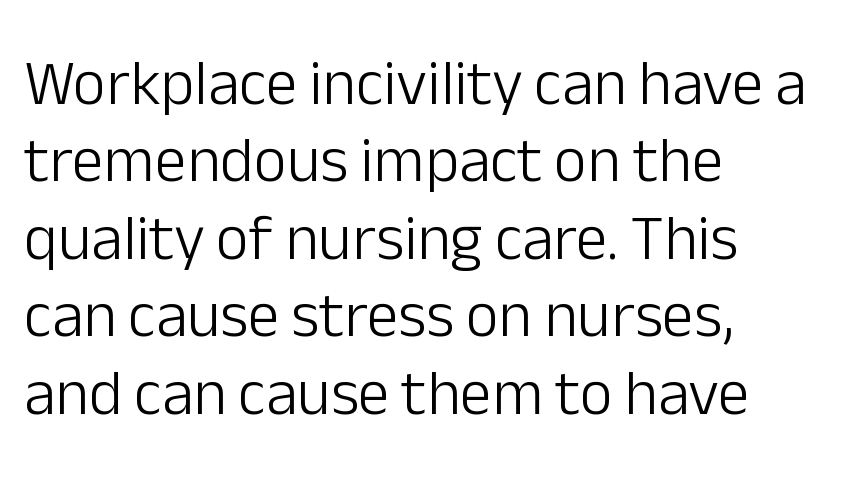
{"serif": "no", "italic": "no", "bold": "no", "weight": "light", "width": "normal", "stroke_contrast": "low", "x_height": "medium", "monospaced": "no", "underline": "no", "align": "left", "line_spacing_ratio": 1.21, "letter_spacing": "normal", "letter_spacing_em": 0.0, "glyph_px": 64}
